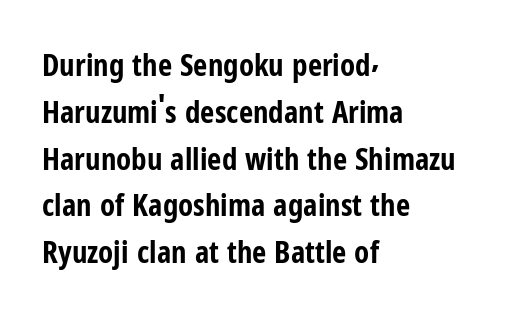
Q: Is the text bold? A: Yes.
Q: Is the text italic (slanted)? A: No, it is upright.
Q: Is the typeface a serif or a sans-serif typeface? A: Sans-serif.
Q: Is the text underlined? A: No.
Q: How is the paragraph aligned? A: Left-aligned.
Q: Is the spacing between letters normal or unusually wide? A: Normal.
Q: Is the spacing between lines tight, normal or loose? A: Normal.
Q: Width (condensed, normal, or wide)? A: Condensed.
Q: Stroke contrast? A: Low.
Q: x-height? A: Medium.
Q: Monospaced? A: No.
